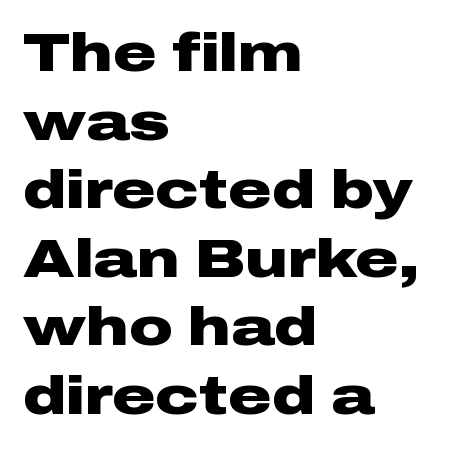
The image shows 54 px heavy, wide sans-serif type, upright; set left-aligned, normal line spacing (1.27x), normal letter spacing, not underlined; low stroke contrast and a medium x-height.
